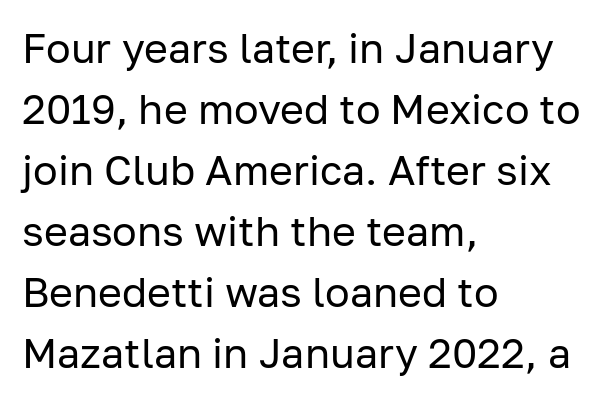
This sample has the flowing, uneven cadence of proportional lettering. This is sans-serif lettering, the kind often seen on screens and signage. This rendering leaves character spacing at its baseline value. The font's upright variant was chosen for this text. Horizontal bands of white between lines are of average thickness.
